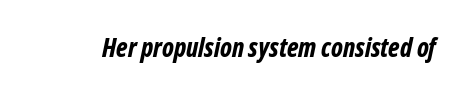
{"italic": "yes", "lean": "right", "slant_degrees": 12, "bold": "yes", "underline": "no", "letter_spacing": "normal", "letter_spacing_em": 0.0, "glyph_px": 26}
